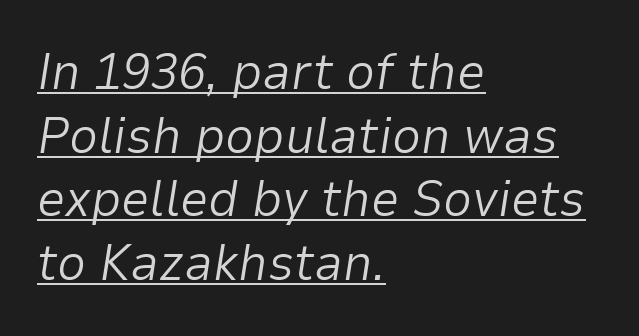
The image shows 51 px light type, italic (leaning right); set left-aligned, normal line spacing (1.25x), normal letter spacing, underlined; low stroke contrast and a medium x-height.
